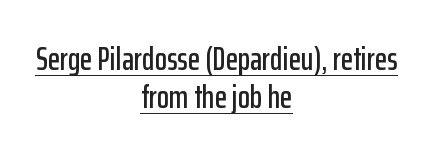
The rendering shows plain stroke endings on the letterforms — a sans-serif design. No extra tracking has been applied to these lines. Casual observation: everything's sitting right in the middle. Vertical strokes here are truly vertical. Underline: present. A typesetter would call this proportional, since set widths differ per character.
